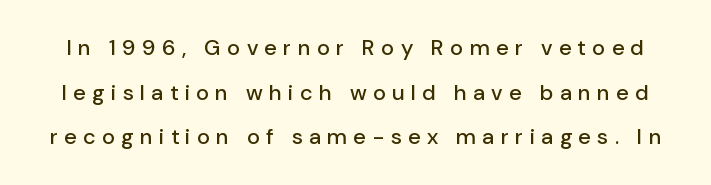
{"italic": "no", "underline": "no", "line_spacing": "loose", "line_spacing_ratio": 2.03, "letter_spacing": "wide", "letter_spacing_em": 0.29, "glyph_px": 22}
